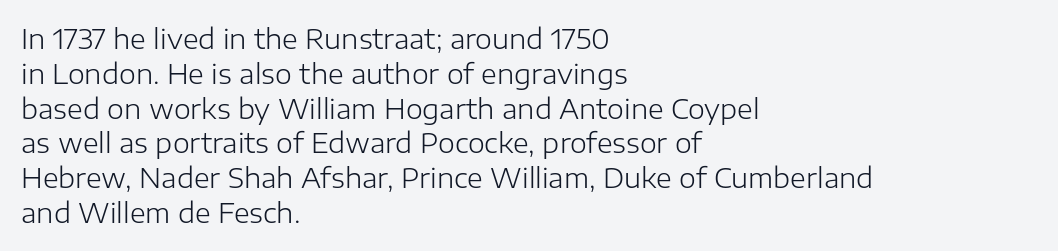
This sample keeps an unexceptional amount of space between lines. Characters remain perfectly vertical along every line. The gap between lines stays unmarked. Is this a heavy cut? Hardly; it is regular or lighter.
